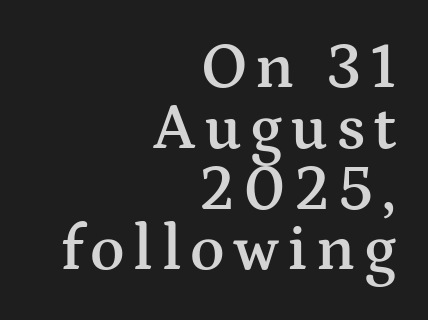
The image shows 64 px semibold, wide serif type, upright; set right-aligned, tight line spacing (0.95x), not underlined; medium stroke contrast and a medium x-height.
